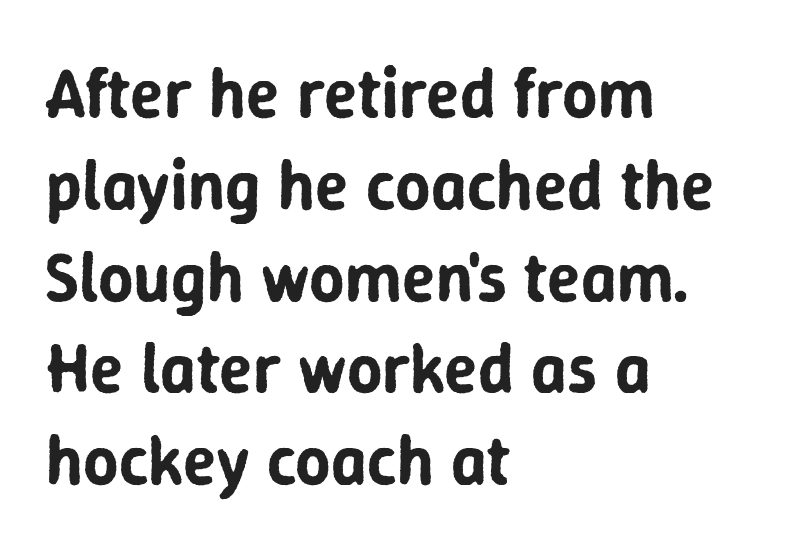
The image shows 69 px sans-serif type, upright; set left-aligned, normal line spacing (1.33x), normal letter spacing, not underlined; low stroke contrast and a medium x-height.
